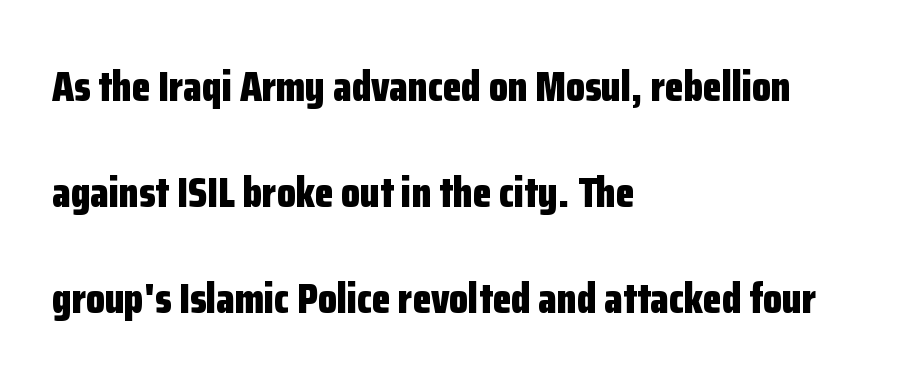
Q: Is the text bold? A: Yes.
Q: Is the text italic (slanted)? A: No, it is upright.
Q: Is the typeface a serif or a sans-serif typeface? A: Sans-serif.
Q: Is the text underlined? A: No.
Q: How is the paragraph aligned? A: Left-aligned.
Q: Is the spacing between letters normal or unusually wide? A: Normal.
Q: Is the spacing between lines tight, normal or loose? A: Loose.
Q: Width (condensed, normal, or wide)? A: Condensed.
Q: Stroke contrast? A: Low.
Q: x-height? A: Medium.
Q: Monospaced? A: No.
